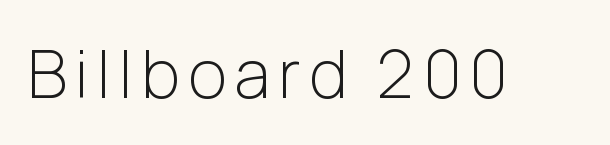
The image shows 66 px light sans-serif type, upright; set not underlined; low stroke contrast and a medium x-height.
